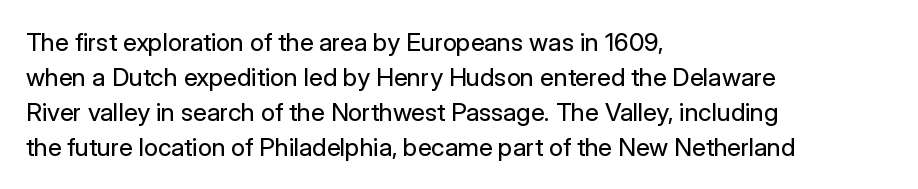
Q: Is the text bold? A: No.
Q: Is the text italic (slanted)? A: No, it is upright.
Q: Is the text underlined? A: No.
Q: How is the paragraph aligned? A: Left-aligned.
Q: Is the spacing between letters normal or unusually wide? A: Normal.
Q: Is the spacing between lines tight, normal or loose? A: Normal.
